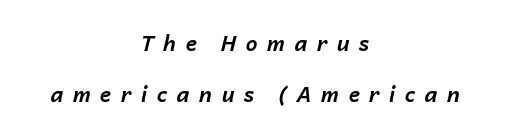
Q: Is the text bold? A: Yes.
Q: Is the text italic (slanted)? A: Yes, it leans right by about 14 degrees.
Q: Is the text underlined? A: No.
Q: How is the paragraph aligned? A: Centered.
Q: Is the spacing between letters normal or unusually wide? A: Unusually wide.
Q: Is the spacing between lines tight, normal or loose? A: Loose.
